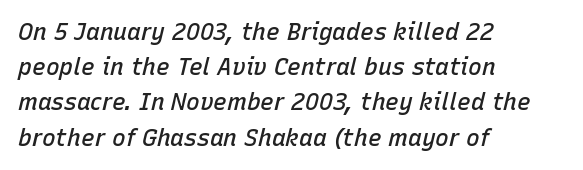
The string is rendered with underlining switched off. A somewhat darkened texture: the type is semibold rather than bold. Casual observation: everything's shoved over to the left. Style check: oblique. Vertical spacing — default.
